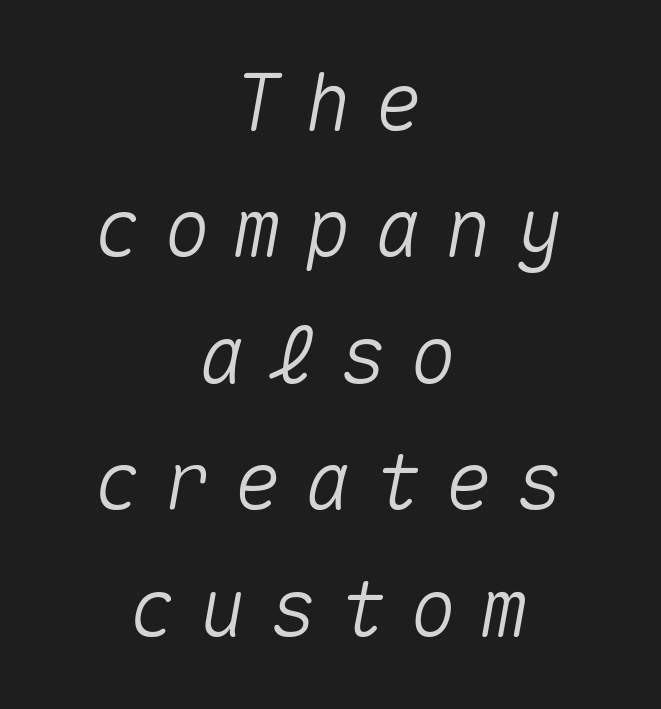
The paragraph has two soft edges and a firm central axis. The letters are spread apart with noticeably loose tracking. This sample has the even, mechanical cadence of fixed-width lettering. The block of text has a typical density, with ordinary space between rows. The words here are not underlined. Characters are canted at an angle relative to the baseline's perpendicular.
